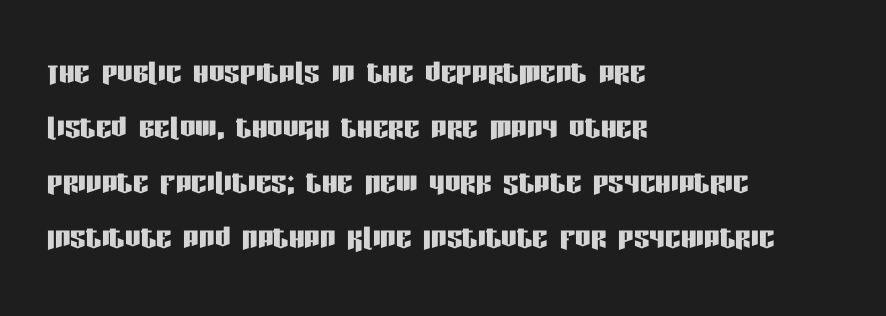
Left-aligned paragraph, ragged on the right. Nobody touched the tracking dial on this one. Serifs: no, the terminals of the letterforms are clean. The area under the type is left untouched. In terms of posture, this sample is upright. The vertical gap from one line to the next is medium.
